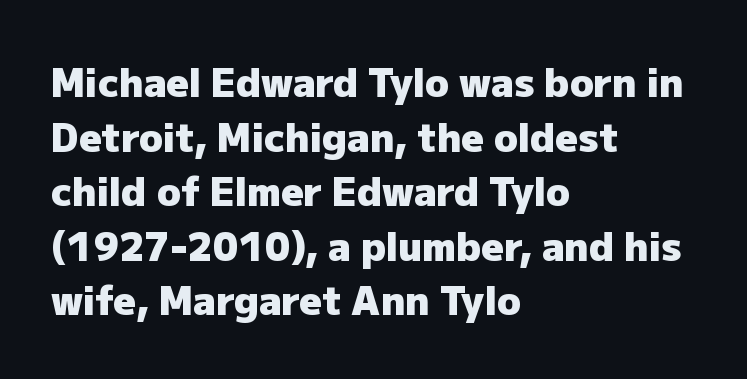
The letters carry no serifs — their stems end cleanly without finishing strokes. You could not count columns in this text — the font is proportionally spaced. Notice how the passage keeps a crisp vertical edge on the left only. The face used here has the dense, thick strokes of a bold. The string is rendered with underlining switched off. The passage shown has conventional tracking throughout.
